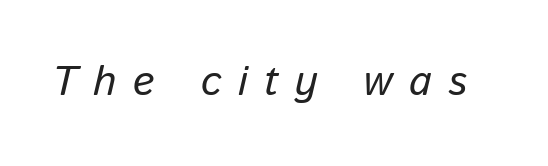
The image shows 42 px text type, italic (leaning right); set unusually wide letter spacing (+0.38 em), not underlined; low stroke contrast and a medium x-height.
